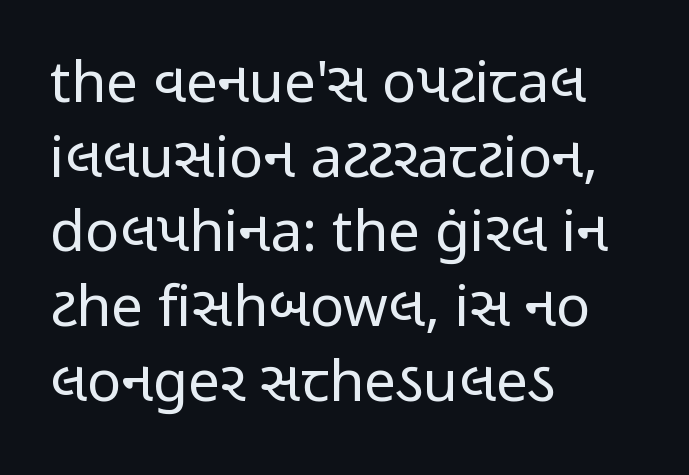
Note: no serifs on the glyphs. A classic flush-left, rag-right setting is used for this passage. Rows of type keep a routine distance in the vertical direction. Heaviness? Minimal to ordinary, like unemphasized prose.
